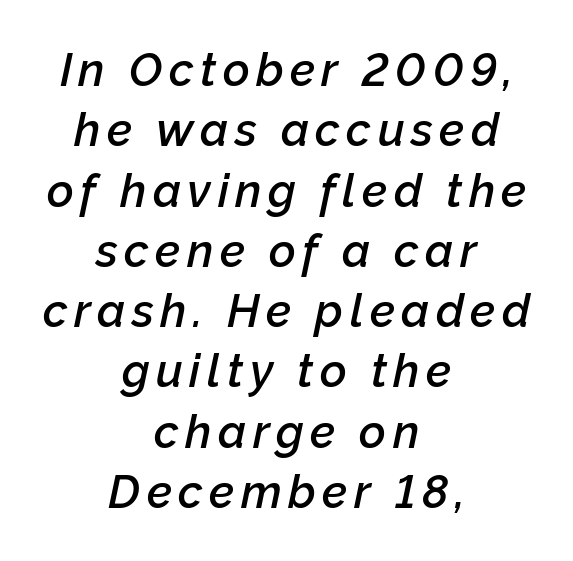
{"italic": "yes", "lean": "right", "slant_degrees": 12, "bold": "semi", "weight": "semibold", "width": "normal", "stroke_contrast": "low", "x_height": "medium", "monospaced": "no", "underline": "no", "align": "center", "line_spacing": "normal", "line_spacing_ratio": 1.31, "glyph_px": 46}
